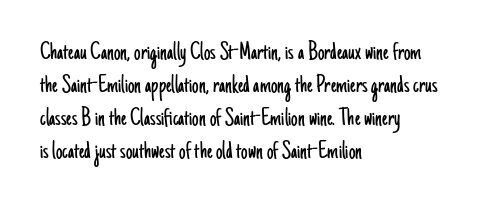
The image shows 26 px text type, upright; set left-aligned, normal line spacing (1.27x), normal letter spacing, not underlined.
